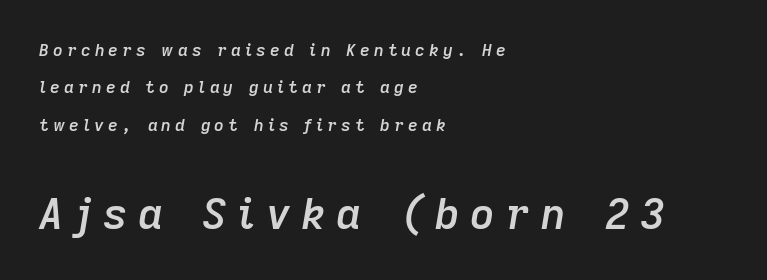
If you squint, the bottom block still reads clearly — it's the larger of the two. The rendering inserts visible extra space after every character. Looks like regular typesetting: each glyph gets only the width it needs. Alignment: flush left.
